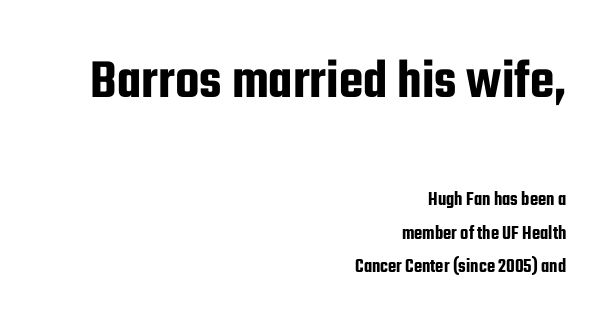
Q: Is the text italic (slanted)? A: No, it is upright.
Q: Is the typeface a serif or a sans-serif typeface? A: Sans-serif.
Q: Is the text underlined? A: No.
Q: How is the paragraph aligned? A: Right-aligned.
Q: Is the spacing between letters normal or unusually wide? A: Normal.
Q: Which block of text is set in a larger size, the first (top) or the second (bottom)? A: The first (top) one.
Q: Width (condensed, normal, or wide)? A: Condensed.
Q: Stroke contrast? A: Low.
Q: x-height? A: Medium.
Q: Monospaced? A: No.
